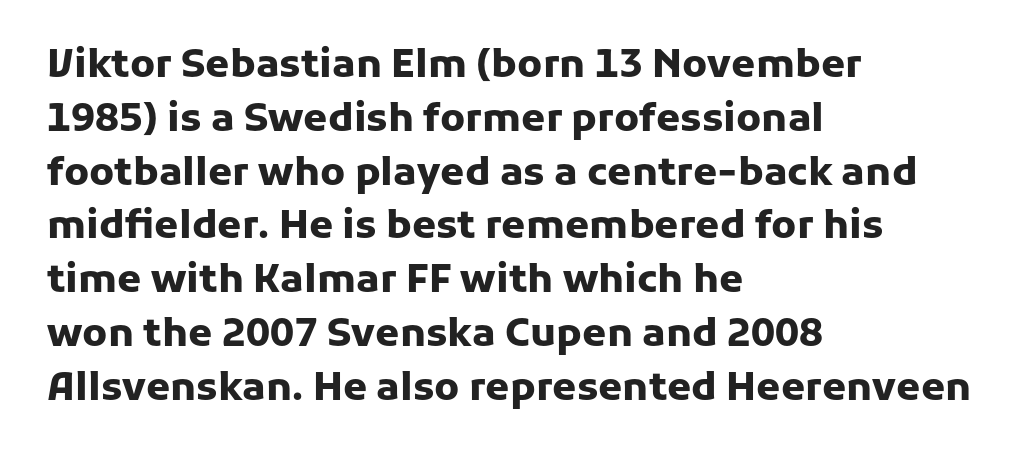
The image shows 39 px heavy sans-serif type, upright; set left-aligned, normal line spacing (1.38x), normal letter spacing, not underlined; low stroke contrast and a medium x-height.
